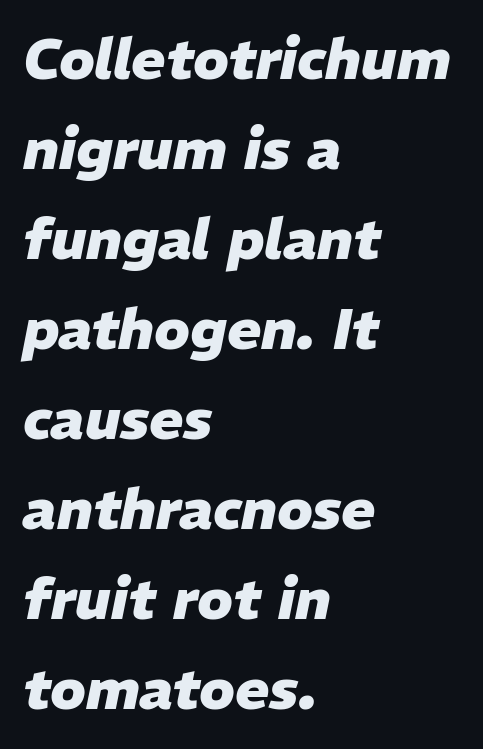
{"italic": "yes", "lean": "right", "slant_degrees": 11, "bold": "yes", "weight": "heavy", "width": "normal", "stroke_contrast": "low", "x_height": "medium", "monospaced": "no", "underline": "no", "align": "left", "line_spacing": "normal", "line_spacing_ratio": 1.58, "letter_spacing": "normal", "letter_spacing_em": 0.0, "glyph_px": 57}
